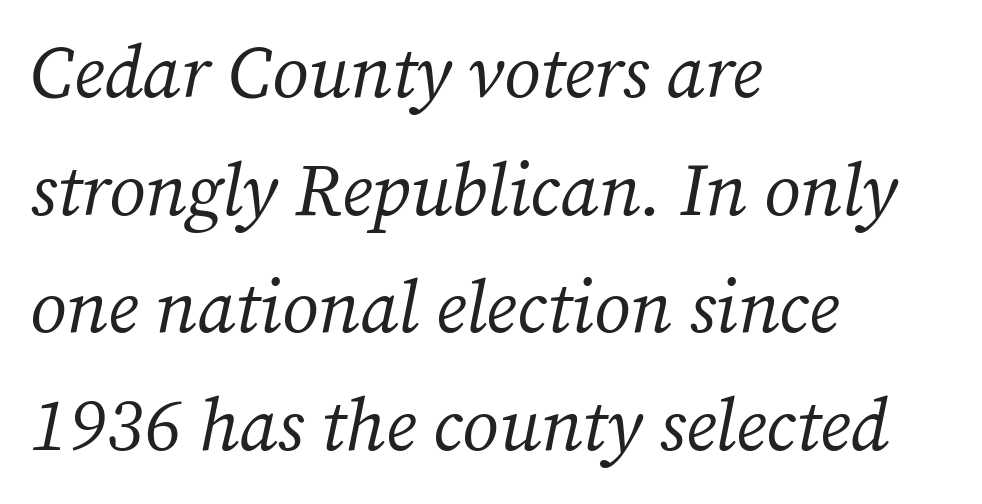
The characters display serif detailing at their extremities. The rendering anchors every line to the left-hand side. These lines sit exactly where default settings would place them. The gaps between neighbouring characters are ordinary and unremarkable. No chunkiness to these letters — they're not bold. Underline: absent.
